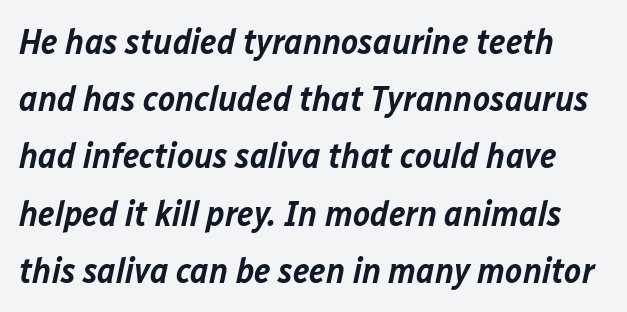
Q: Is the text bold? A: Semi-bold.
Q: Is the text italic (slanted)? A: Yes, it leans right by about 12 degrees.
Q: Is the text underlined? A: No.
Q: Is the spacing between letters normal or unusually wide? A: Normal.
Q: Is the spacing between lines tight, normal or loose? A: Normal.
Q: Width (condensed, normal, or wide)? A: Normal.
Q: Stroke contrast? A: Low.
Q: x-height? A: Medium.
Q: Monospaced? A: No.
